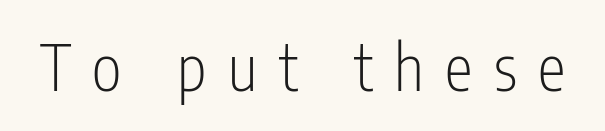
Q: Is the text bold? A: No.
Q: Is the text italic (slanted)? A: No, it is upright.
Q: Is the typeface a serif or a sans-serif typeface? A: Sans-serif.
Q: Is the text underlined? A: No.
Q: Is the spacing between letters normal or unusually wide? A: Unusually wide.
Q: Width (condensed, normal, or wide)? A: Condensed.
Q: Stroke contrast? A: Low.
Q: x-height? A: Medium.
Q: Monospaced? A: No.
